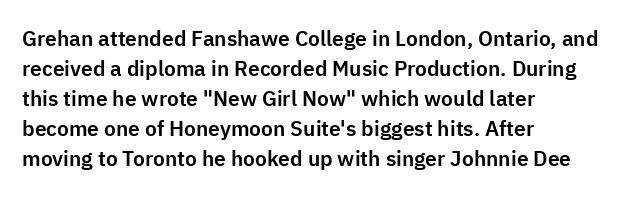
The gaps between neighbouring characters are ordinary and unremarkable. This rendering uses left alignment, leaving the right contour irregular. Horizontal bands of white between lines are of average thickness. The strip under each line holds only bare page. It's the straight-up-and-down kind of type.
